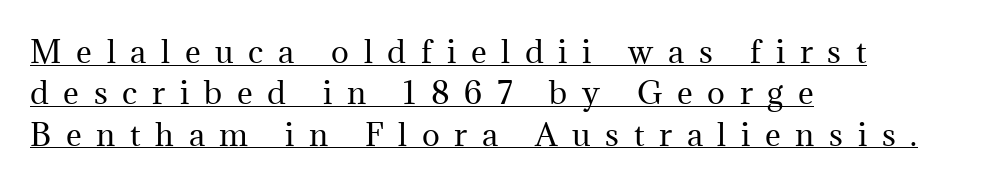
I'd call this a serif setting — the letters wear small feet. Note the varied advance widths — an 'i' is clearly narrower than an 'm'. Descenders here cross a horizontal rule under the line. Nope, not italic — everything's standing straight. Regarding leading, the lines here are spaced in the standard way.
